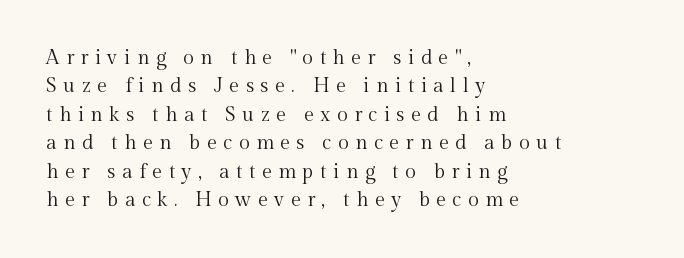
{"italic": "no", "bold": "no", "underline": "no", "align": "left", "line_spacing": "normal", "line_spacing_ratio": 1.42, "letter_spacing": "wide", "letter_spacing_em": 0.32, "glyph_px": 20}
